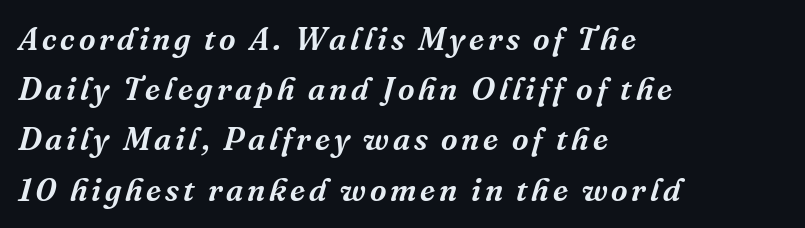
The rendering uses natural spacing where letterforms have individual widths. A clean baseline with only descenders dipping below it. The text was rendered using a seriffed face with decorative stroke endings. Reading down the block, your eye returns to a fixed left position each line. Looking at the ascenders, they clearly lean.
